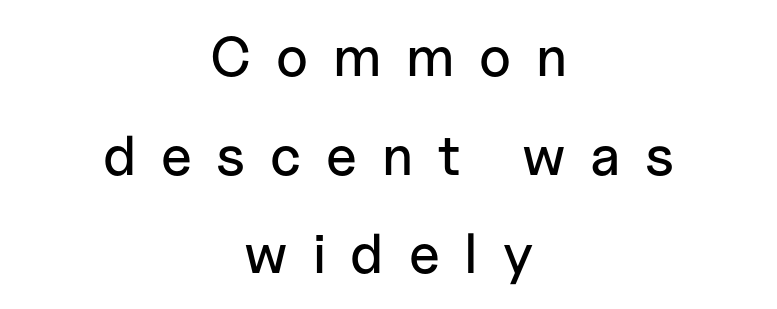
Q: Is the text italic (slanted)? A: No, it is upright.
Q: Is the typeface a serif or a sans-serif typeface? A: Sans-serif.
Q: Is the text underlined? A: No.
Q: How is the paragraph aligned? A: Centered.
Q: Is the spacing between letters normal or unusually wide? A: Unusually wide.
Q: Width (condensed, normal, or wide)? A: Normal.
Q: Stroke contrast? A: Low.
Q: x-height? A: Medium.
Q: Monospaced? A: No.
